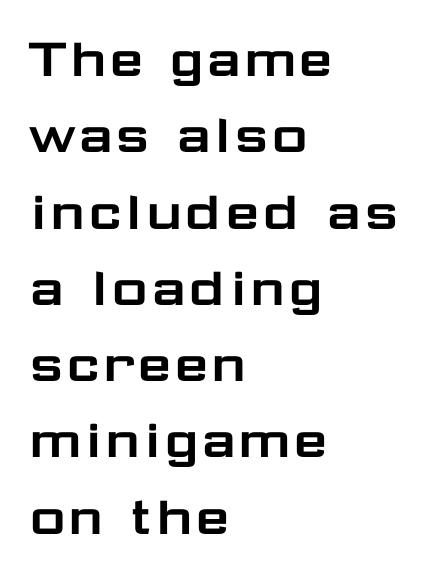
Q: Is the text italic (slanted)? A: No, it is upright.
Q: Is the typeface a serif or a sans-serif typeface? A: Sans-serif.
Q: Is the text underlined? A: No.
Q: How is the paragraph aligned? A: Left-aligned.
Q: Is the spacing between letters normal or unusually wide? A: Normal.
Q: Width (condensed, normal, or wide)? A: Wide.
Q: Stroke contrast? A: Low.
Q: x-height? A: Medium.
Q: Monospaced? A: No.
